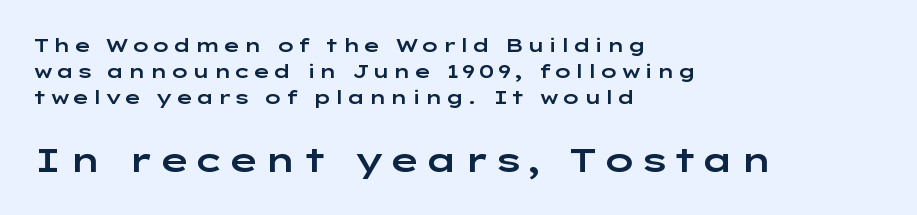
Q: Is the text italic (slanted)? A: No, it is upright.
Q: Is the typeface a serif or a sans-serif typeface? A: Sans-serif.
Q: Is the text underlined? A: No.
Q: How is the paragraph aligned? A: Left-aligned.
Q: Is the spacing between lines tight, normal or loose? A: Normal.
Q: Which block of text is set in a larger size, the first (top) or the second (bottom)? A: The second (bottom) one.
Q: Width (condensed, normal, or wide)? A: Wide.
Q: Stroke contrast? A: Low.
Q: x-height? A: Medium.
Q: Monospaced? A: No.
